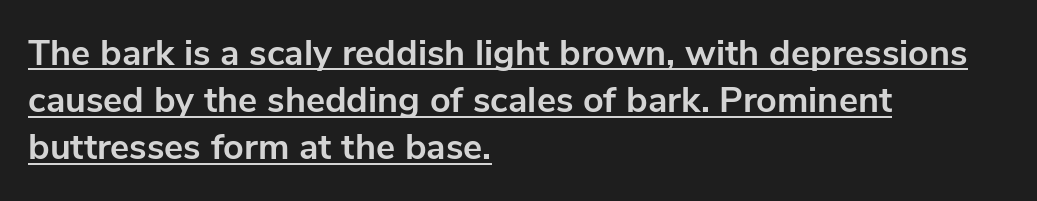
The letters stand upright; this is a roman face. A typesetter would call this proportional, since set widths differ per character. Summary of vertical rhythm: regular, with standard interline spacing. Pretty heavy lettering here — definitely bold. The specimen includes a rule beneath the text block's lines. Are there feet on the stems? There aren't — it's a sans.
